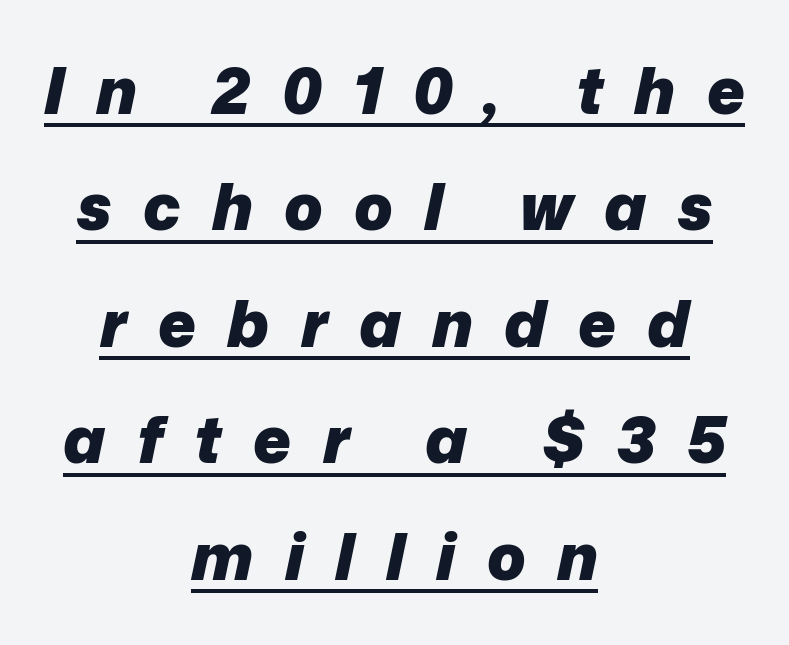
Q: Is the text bold? A: Yes.
Q: Is the text italic (slanted)? A: Yes, it leans right by about 12 degrees.
Q: Is the text underlined? A: Yes.
Q: How is the paragraph aligned? A: Centered.
Q: Is the spacing between letters normal or unusually wide? A: Unusually wide.
Q: Width (condensed, normal, or wide)? A: Normal.
Q: Stroke contrast? A: Low.
Q: x-height? A: Medium.
Q: Monospaced? A: No.
